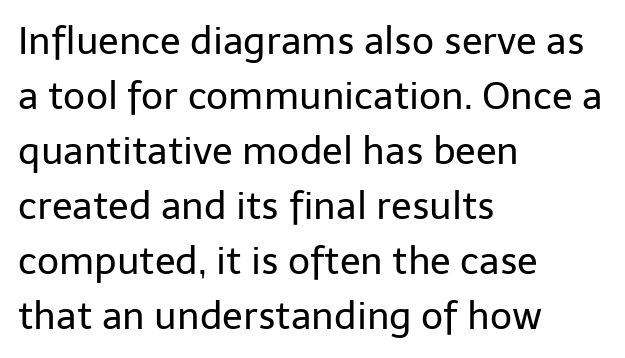
Q: Is the text bold? A: No.
Q: Is the text italic (slanted)? A: No, it is upright.
Q: Is the typeface a serif or a sans-serif typeface? A: Sans-serif.
Q: Is the text underlined? A: No.
Q: How is the paragraph aligned? A: Left-aligned.
Q: Is the spacing between letters normal or unusually wide? A: Normal.
Q: Is the spacing between lines tight, normal or loose? A: Normal.
Q: Width (condensed, normal, or wide)? A: Normal.
Q: Stroke contrast? A: Low.
Q: x-height? A: Medium.
Q: Monospaced? A: No.
